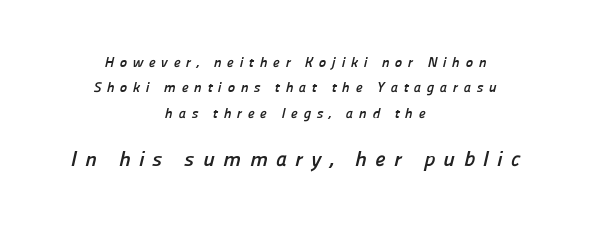
The passage shown has open, widely tracked lettering throughout. Line starts and ends both wander, symmetrically. Descenders hang freely into open space. The second block has been scaled up relative to the first.
